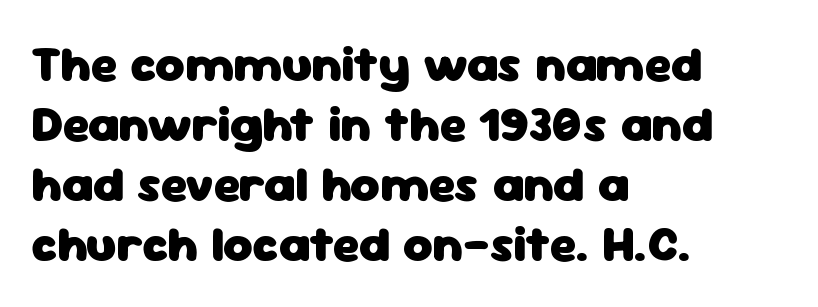
The image shows 50 px heavy sans-serif type, upright; set left-aligned, line spacing 1.2x, normal letter spacing, not underlined; low stroke contrast and a medium x-height.
